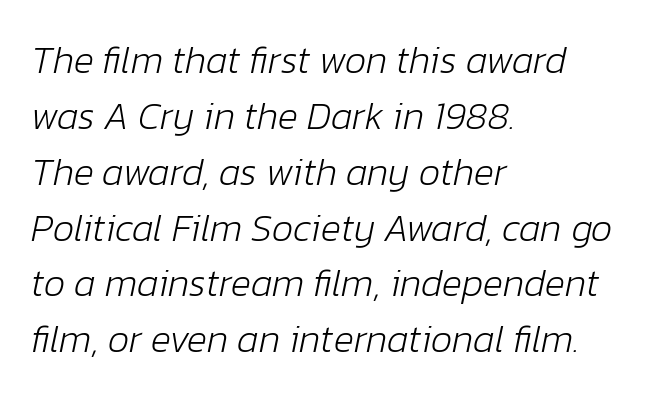
The image shows 38 px light type, italic (leaning right); set left-aligned, normal line spacing (1.47x), normal letter spacing, not underlined; low stroke contrast and a medium x-height.
